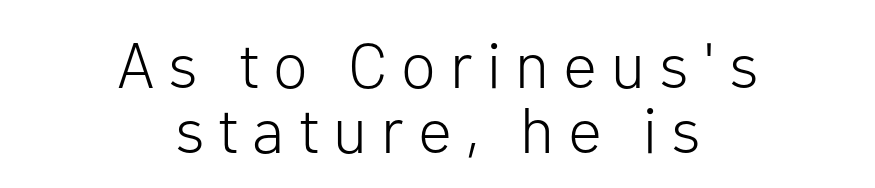
The image shows 64 px light sans-serif type, upright; set centered, tight line spacing (1.02x), unusually wide letter spacing (+0.22 em), not underlined; low stroke contrast and a medium x-height.
